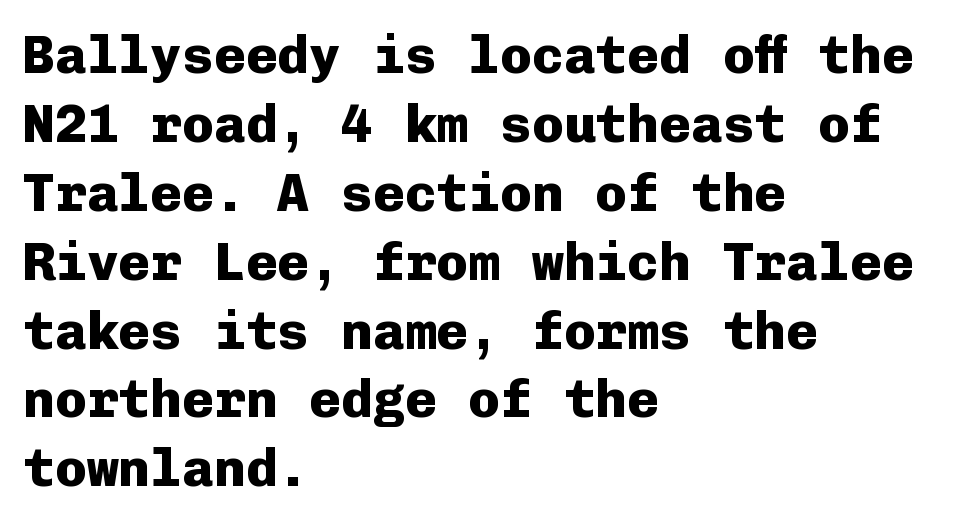
The space beneath each line is pristine and unruled. Fixed-width glyphs throughout — classic coding-font behaviour. Quick note: interline space is typical. On the weight axis this lands at bold, roughly 700. Teacher's note: observe the even left margin — that is flush-left alignment. Is there any slant? The stems are plumb.
